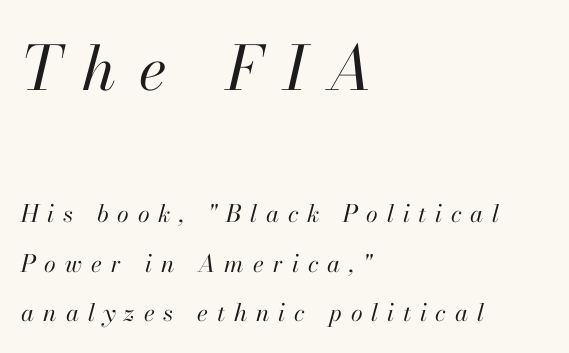
Each letter keeps its own natural width here, so spacing adapts to shape. Visually, the top section dominates because its glyphs are scaled up. It's the slanting kind of type. Line beginnings align vertically; line endings do not.
